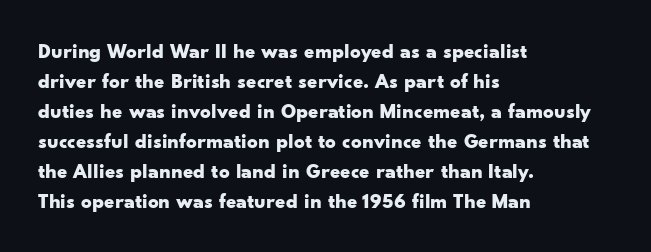
Q: Is the text bold? A: Yes.
Q: Is the text italic (slanted)? A: No, it is upright.
Q: Is the text underlined? A: No.
Q: How is the paragraph aligned? A: Left-aligned.
Q: Is the spacing between letters normal or unusually wide? A: Normal.
Q: Is the spacing between lines tight, normal or loose? A: Normal.
